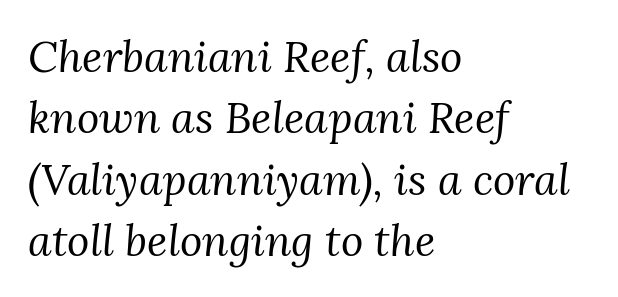
Line starts are locked; line ends wander. Each letter's strokes conclude with small projecting serifs. Designer's note — italics engaged. A typesetter would call this proportional, since set widths differ per character. Tracking here is standard; glyphs follow each other at the usual distance.
